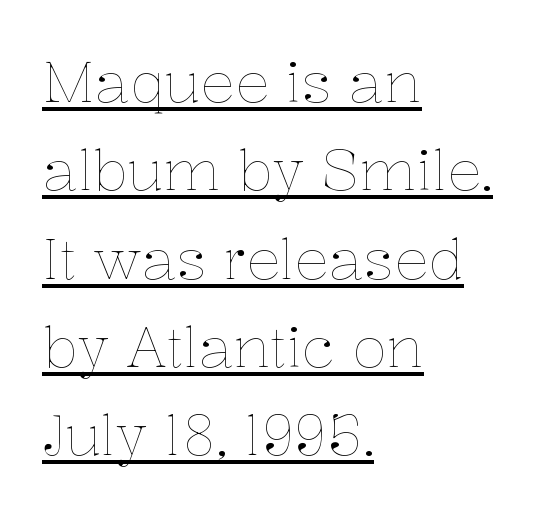
Honestly, the underline is the first thing you notice here. Typeset ragged right — the left edge is the straight one. The designer left line spacing at the default. No extra tracking has been applied to these lines. Here the designer chose a conventional face with non-uniform glyph widths. Do the letters lean? They stand straight.
